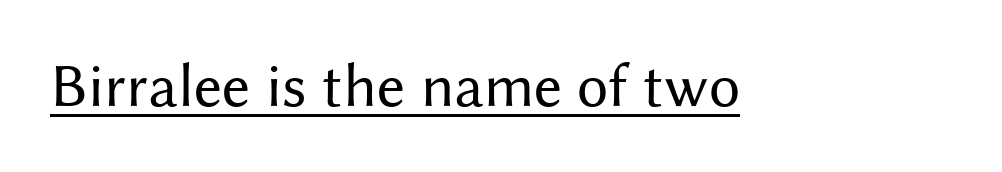
Q: Is the text bold? A: No.
Q: Is the text italic (slanted)? A: No, it is upright.
Q: Is the typeface a serif or a sans-serif typeface? A: Sans-serif.
Q: Is the text underlined? A: Yes.
Q: Is the spacing between letters normal or unusually wide? A: Normal.
Q: Width (condensed, normal, or wide)? A: Normal.
Q: Stroke contrast? A: Medium.
Q: x-height? A: Medium.
Q: Monospaced? A: No.
